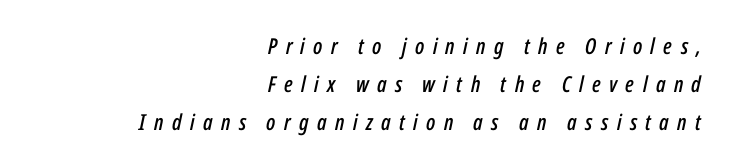
Every row of glyphs terminates at an identical x-position on the right. You can tell it's italic because the verticals aren't actually vertical. Each row of text sits above clean, open space. The passage shown has open, widely tracked lettering throughout.
